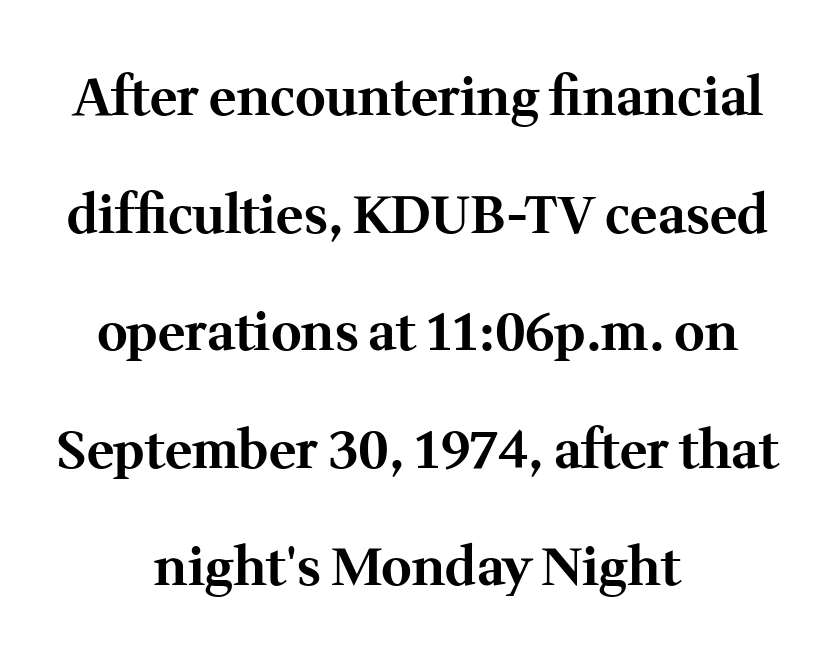
You could fit nearly another row in the gap between these rows. One-word summary of the alignment: center. The characters look thick and weighty, a clear bold. Nothing unusual about the tracking: characters are spaced as the font intends. The string is rendered with underlining switched off. Little horizontal feet cap the strokes, marking this as serif type.
